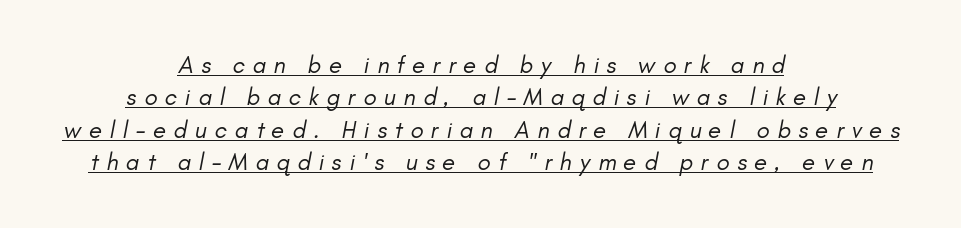
The image shows 24 px text type, italic (leaning right); set centered, normal line spacing (1.35x), unusually wide letter spacing (+0.32 em), underlined.
